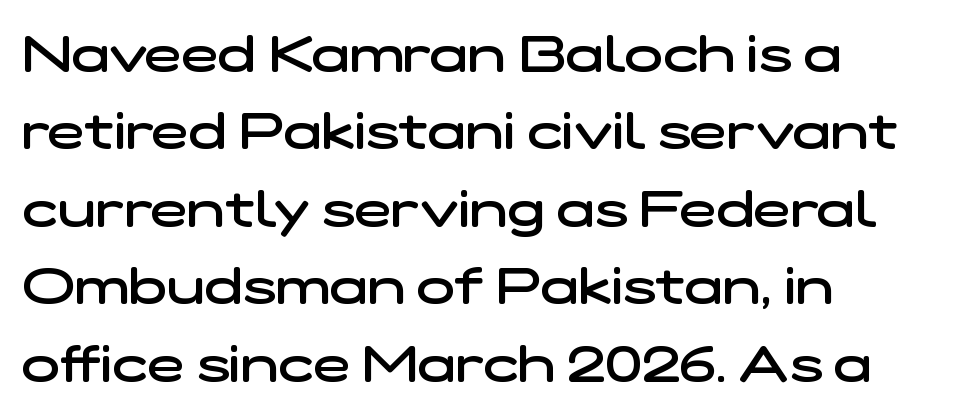
{"serif": "no", "bold": "semi", "weight": "semibold", "width": "wide", "stroke_contrast": "low", "x_height": "medium", "monospaced": "no", "underline": "no", "align": "left", "line_spacing": "normal", "line_spacing_ratio": 1.55, "letter_spacing": "normal", "letter_spacing_em": 0.0, "glyph_px": 50}
